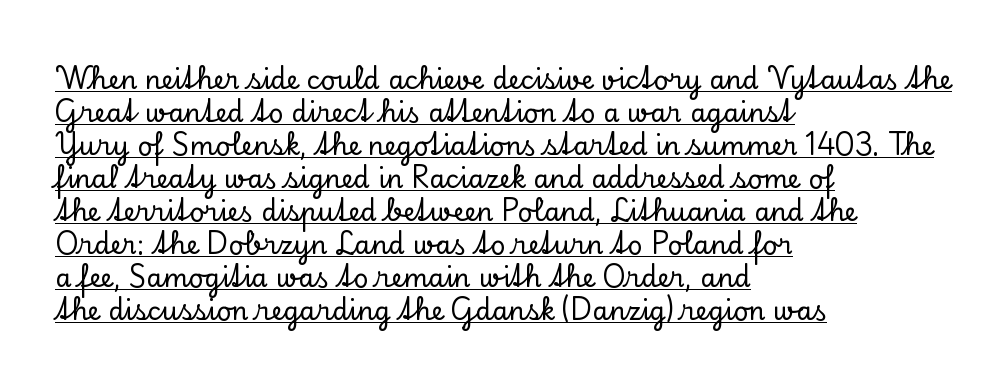
Underlined type. The rendering uses a moderate line-height, typical for paragraphs. A typesetter would call this zero additional tracking. No italicization has been applied; the sample stays upright. The passage is arranged the way most books set body copy — flush left.
